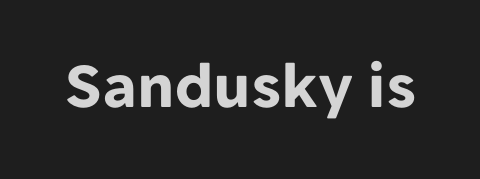
Q: Is the text bold? A: Yes.
Q: Is the text italic (slanted)? A: No, it is upright.
Q: Is the typeface a serif or a sans-serif typeface? A: Sans-serif.
Q: Is the text underlined? A: No.
Q: Is the spacing between letters normal or unusually wide? A: Normal.
Q: Width (condensed, normal, or wide)? A: Normal.
Q: Stroke contrast? A: Low.
Q: x-height? A: Medium.
Q: Monospaced? A: No.
